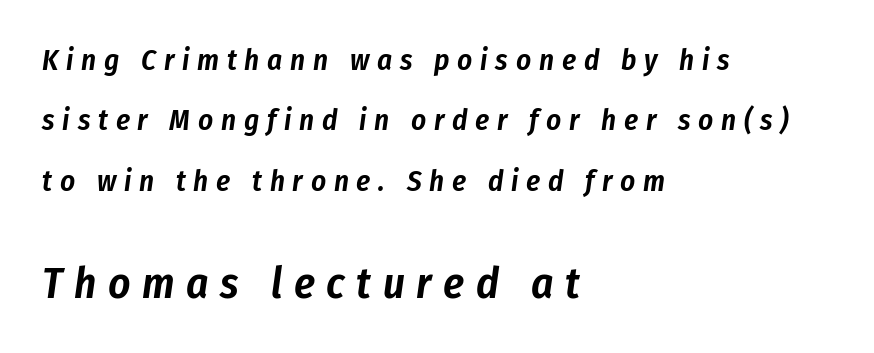
The image shows 43 px condensed type, italic (leaning right); set left-aligned, loose line spacing (2.08x), unusually wide letter spacing (+0.27 em), not underlined; the second (bottom) block is 1.48x larger; low stroke contrast and a medium x-height.
